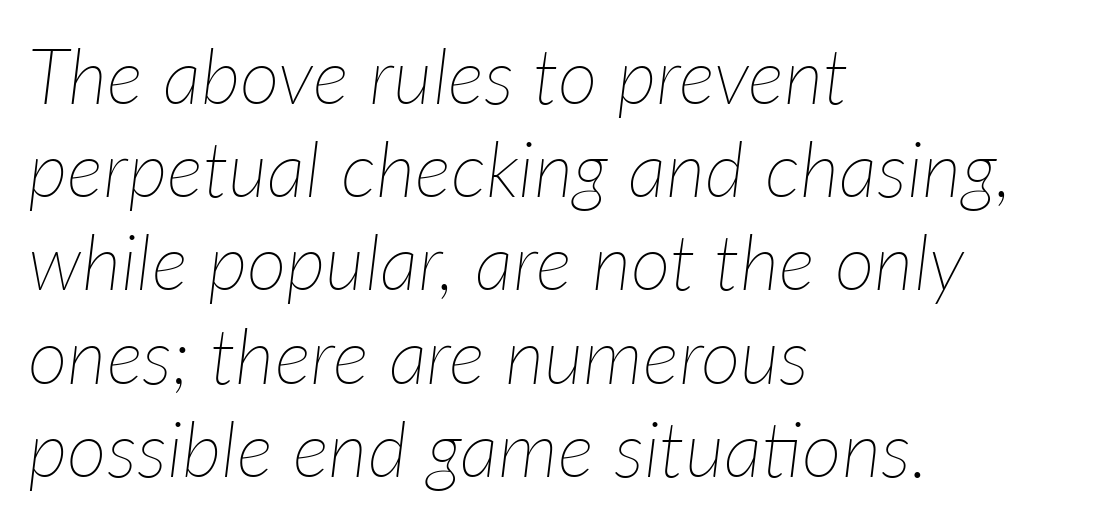
{"italic": "yes", "lean": "right", "slant_degrees": 7, "bold": "no", "weight": "thin", "width": "normal", "stroke_contrast": "low", "x_height": "medium", "monospaced": "no", "underline": "no", "align": "left", "line_spacing_ratio": 1.21, "letter_spacing": "normal", "letter_spacing_em": 0.0, "glyph_px": 77}
